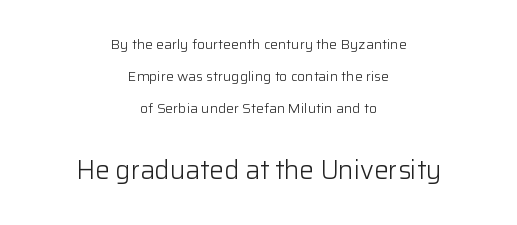
Q: Is the text bold? A: No.
Q: Is the text italic (slanted)? A: No, it is upright.
Q: Is the text underlined? A: No.
Q: How is the paragraph aligned? A: Centered.
Q: Is the spacing between letters normal or unusually wide? A: Normal.
Q: Is the spacing between lines tight, normal or loose? A: Loose.
Q: Which block of text is set in a larger size, the first (top) or the second (bottom)? A: The second (bottom) one.
